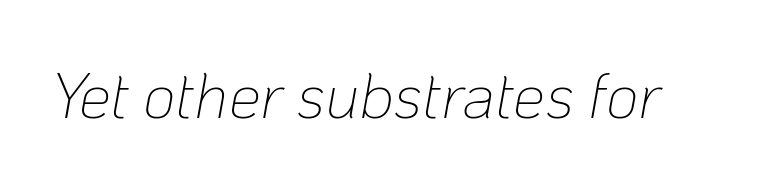
The image shows 64 px thin type, italic (leaning right); set normal letter spacing, not underlined; low stroke contrast and a medium x-height.
